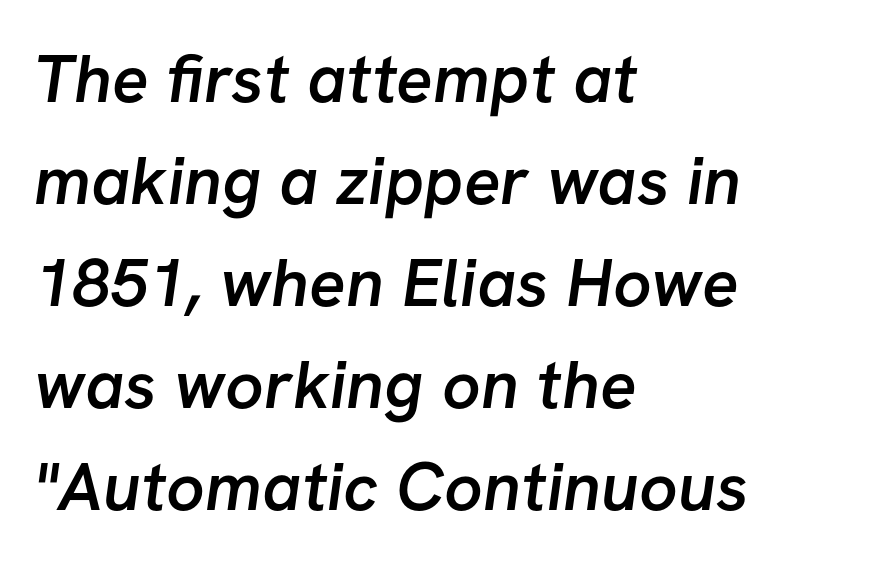
The letters sit at their default tracking, neither squeezed nor spread. Think of a printed novel: that variable character pitch is what you see here. Casual observation: everything's shoved over to the left. The line-height multiplier appears to be the usual default. Nothing sits at the stroke ends, so this counts as sans-serif. Glance below the letters and you will spot only blank space.
